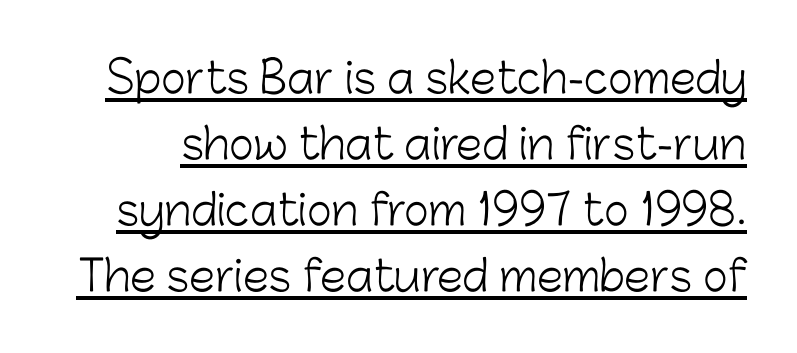
Q: Is the text bold? A: No.
Q: Is the text italic (slanted)? A: No, it is upright.
Q: Is the typeface a serif or a sans-serif typeface? A: Sans-serif.
Q: Is the text underlined? A: Yes.
Q: Is the spacing between letters normal or unusually wide? A: Normal.
Q: Is the spacing between lines tight, normal or loose? A: Normal.
Q: Width (condensed, normal, or wide)? A: Normal.
Q: Stroke contrast? A: Low.
Q: x-height? A: Medium.
Q: Monospaced? A: No.
